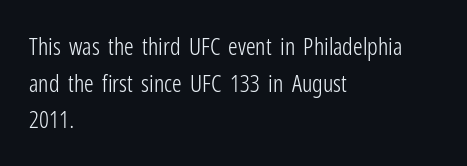
{"italic": "no", "bold": "no", "underline": "no", "align": "left", "line_spacing": "normal", "line_spacing_ratio": 1.53, "letter_spacing": "normal", "letter_spacing_em": 0.0, "glyph_px": 24}
